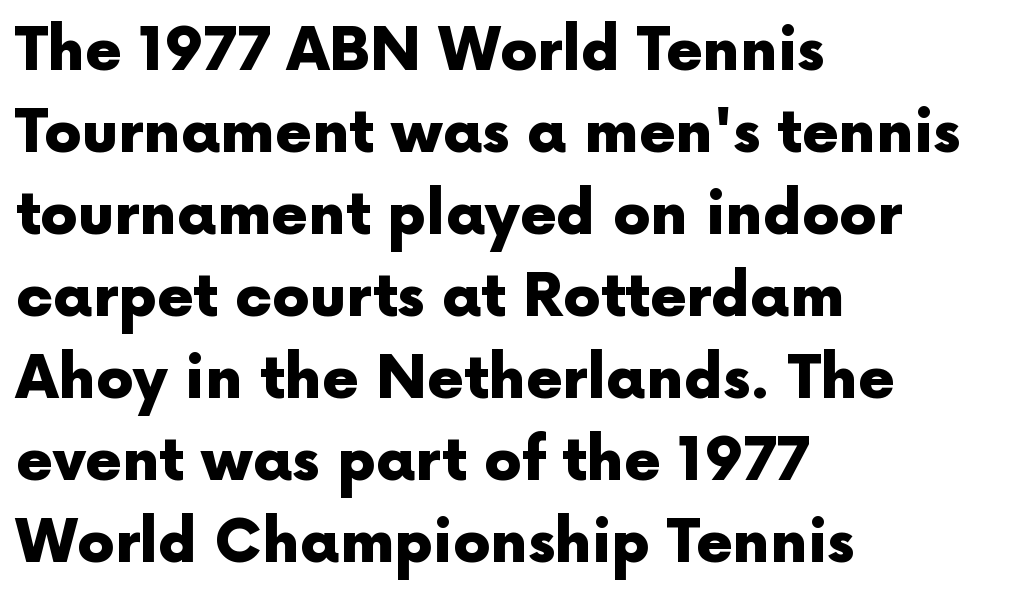
{"serif": "no", "italic": "no", "bold": "yes", "weight": "heavy", "width": "normal", "x_height": "medium", "monospaced": "no", "underline": "no", "align": "left", "line_spacing": "normal", "line_spacing_ratio": 1.39, "letter_spacing": "normal", "letter_spacing_em": 0.0, "glyph_px": 59}
